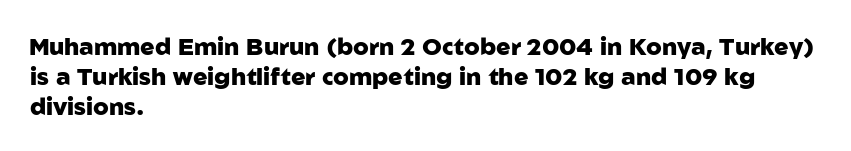
{"italic": "no", "bold": "yes", "underline": "no", "align": "left", "line_spacing": "normal", "line_spacing_ratio": 1.25, "letter_spacing": "normal", "letter_spacing_em": 0.0, "glyph_px": 24}
